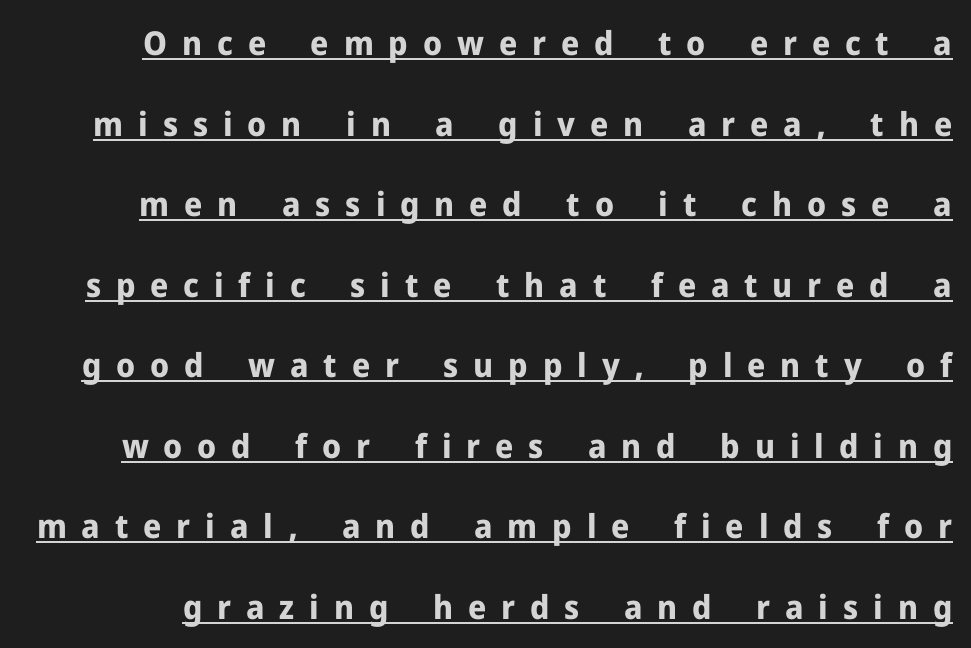
Q: Is the text bold? A: Yes.
Q: Is the text italic (slanted)? A: No, it is upright.
Q: Is the typeface a serif or a sans-serif typeface? A: Sans-serif.
Q: Is the text underlined? A: Yes.
Q: Is the spacing between letters normal or unusually wide? A: Unusually wide.
Q: Is the spacing between lines tight, normal or loose? A: Loose.
Q: Width (condensed, normal, or wide)? A: Normal.
Q: Stroke contrast? A: Low.
Q: x-height? A: Medium.
Q: Monospaced? A: No.
